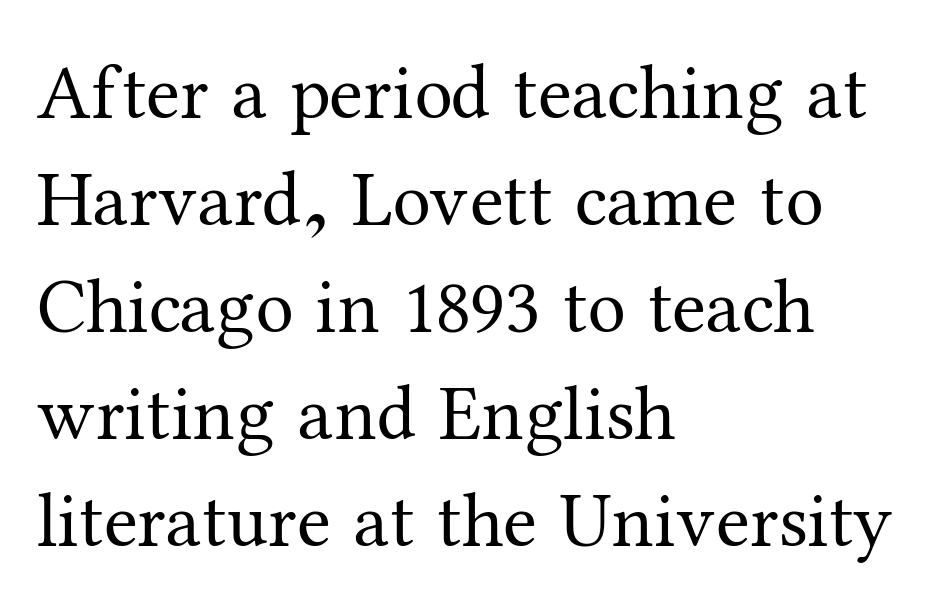
{"serif": "yes", "italic": "no", "bold": "no", "weight": "regular", "width": "normal", "stroke_contrast": "medium", "x_height": "medium", "monospaced": "no", "underline": "no", "align": "left", "line_spacing": "normal", "line_spacing_ratio": 1.39, "letter_spacing": "normal", "letter_spacing_em": 0.0, "glyph_px": 77}
